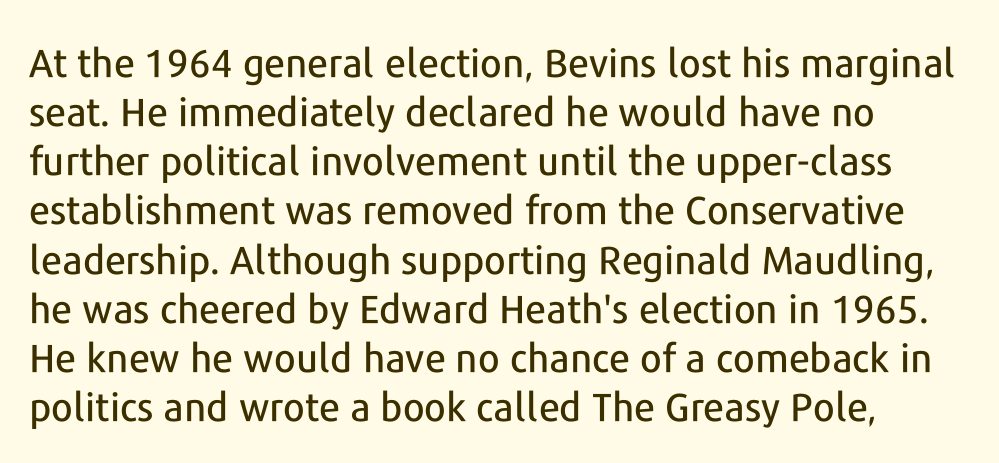
The image shows 39 px sans-serif type, upright; set left-aligned, normal line spacing (1.26x), normal letter spacing, not underlined; low stroke contrast and a medium x-height.
